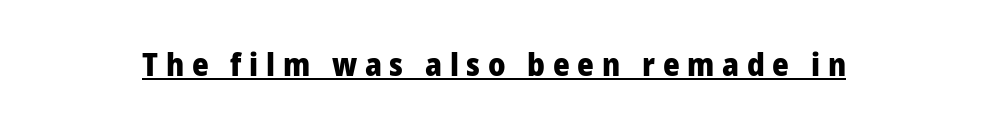
The image shows 32 px heavy sans-serif type, upright; set unusually wide letter spacing (+0.24 em), underlined; low stroke contrast and a medium x-height.
